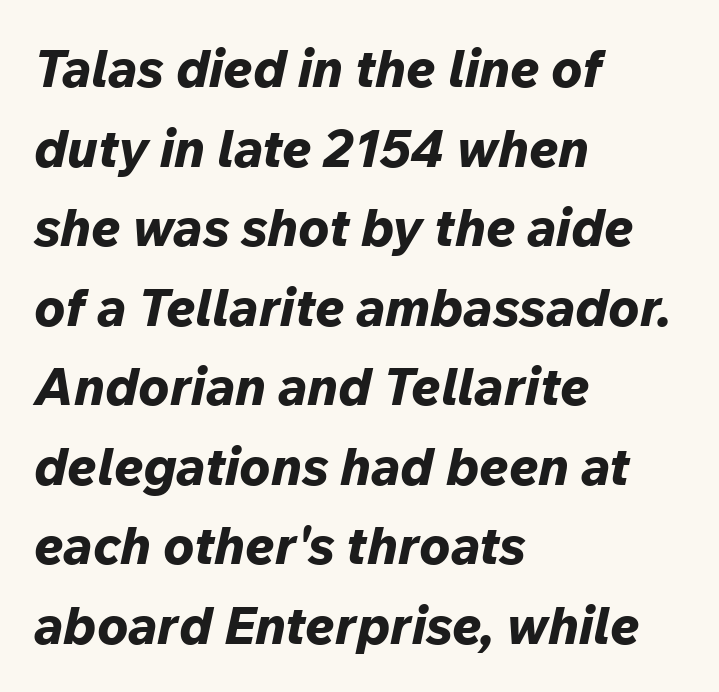
You could not count columns in this text — the font is proportionally spaced. Nobody drew a line under any word here. Spacing between characters is what you'd get straight out of the box. A typesetter would call this leading conventional body-copy spacing. The rag falls on the right side of this text block. You'd pick this weight for a headline — it's a proper bold.
